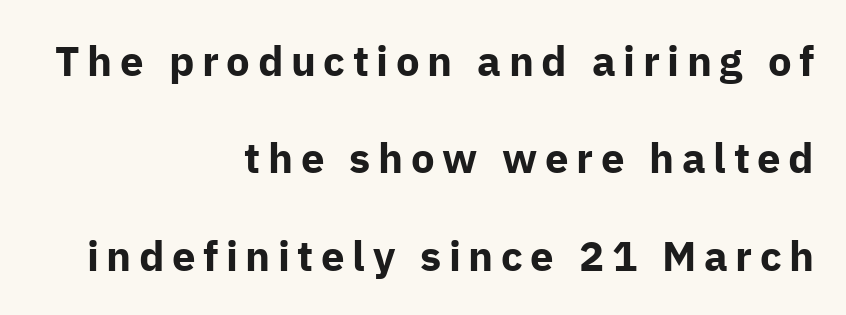
The image shows 42 px bold sans-serif type, upright; set right-aligned, loose line spacing (2.32x), not underlined; low stroke contrast and a medium x-height.
